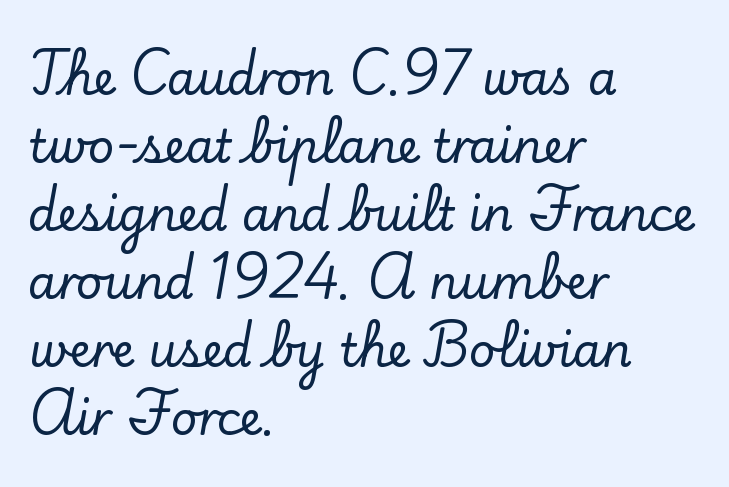
{"serif": "yes", "width": "normal", "stroke_contrast": "low", "x_height": "small", "monospaced": "no", "underline": "no", "align": "left", "line_spacing": "normal", "line_spacing_ratio": 1.48, "letter_spacing": "normal", "letter_spacing_em": 0.0, "glyph_px": 46}
